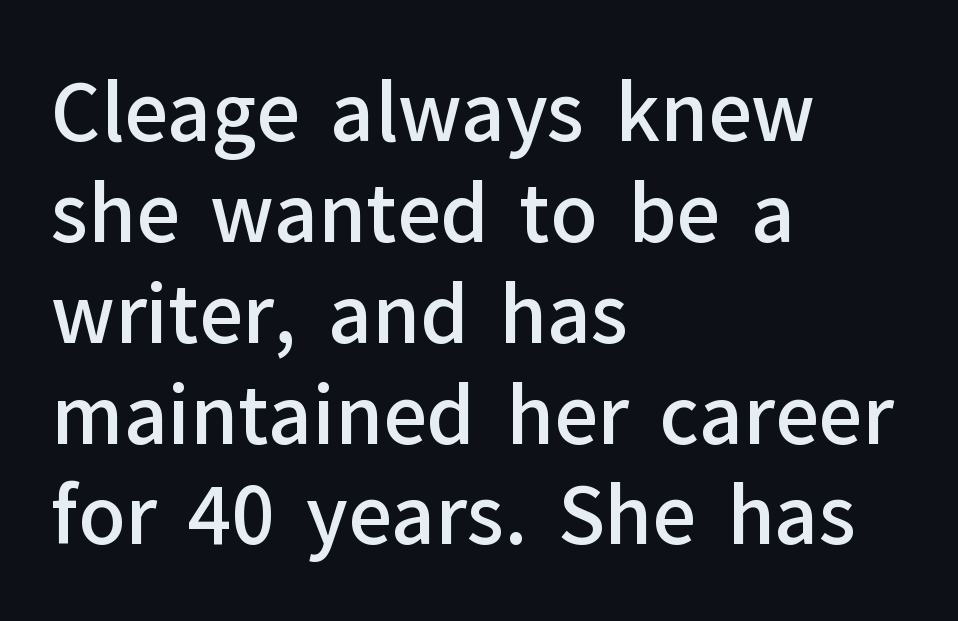
The image shows 77 px semibold sans-serif type, upright; set left-aligned, normal line spacing (1.31x), normal letter spacing, not underlined; low stroke contrast and a medium x-height.
